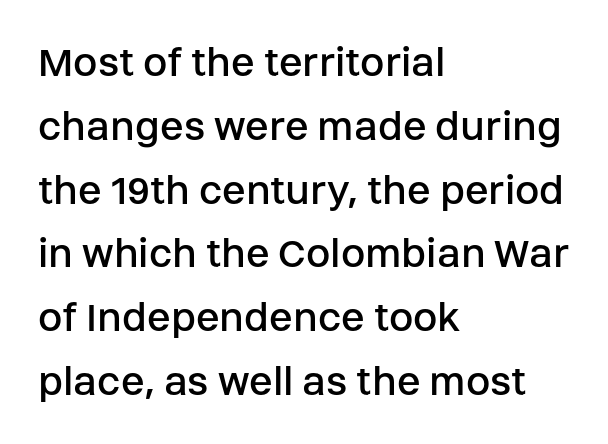
{"serif": "no", "italic": "no", "bold": "no", "weight": "regular", "width": "normal", "stroke_contrast": "low", "x_height": "large", "monospaced": "no", "underline": "no", "align": "left", "line_spacing": "normal", "line_spacing_ratio": 1.45, "letter_spacing": "normal", "letter_spacing_em": 0.0, "glyph_px": 44}
